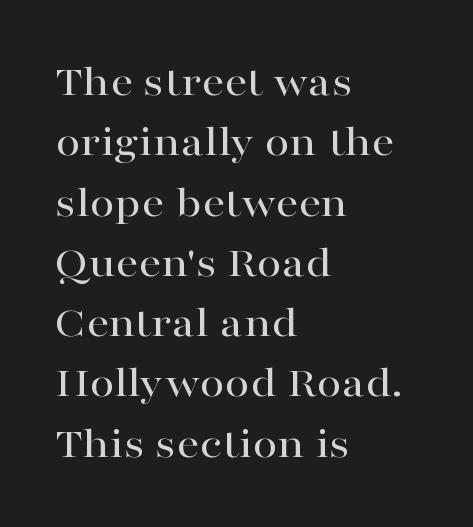
{"serif": "yes", "italic": "no", "width": "wide", "stroke_contrast": "high", "x_height": "medium", "monospaced": "no", "underline": "no", "align": "left", "line_spacing": "normal", "line_spacing_ratio": 1.34, "letter_spacing": "normal", "letter_spacing_em": 0.0, "glyph_px": 45}
